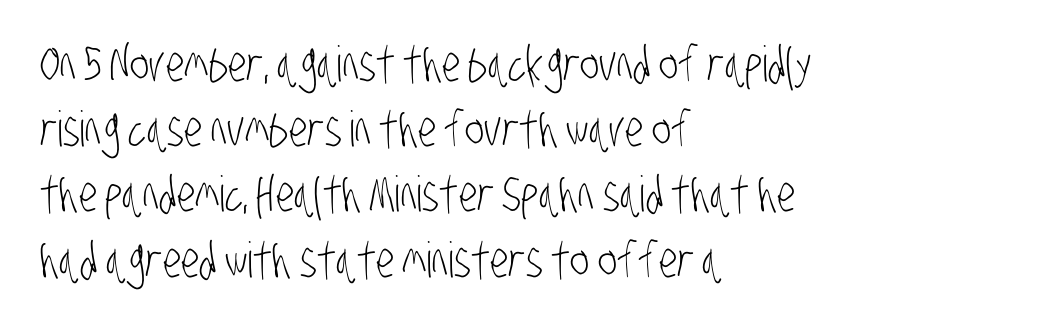
Q: Is the text bold? A: No.
Q: Is the typeface a serif or a sans-serif typeface? A: Sans-serif.
Q: Is the text underlined? A: No.
Q: How is the paragraph aligned? A: Left-aligned.
Q: Is the spacing between letters normal or unusually wide? A: Normal.
Q: Is the spacing between lines tight, normal or loose? A: Normal.
Q: Width (condensed, normal, or wide)? A: Condensed.
Q: Stroke contrast? A: Low.
Q: x-height? A: Large.
Q: Monospaced? A: No.
